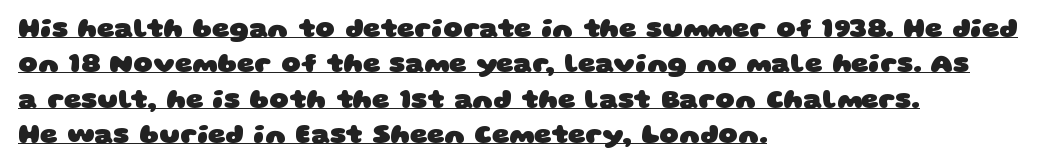
{"bold": "yes", "underline": "yes", "align": "left", "line_spacing": "normal", "line_spacing_ratio": 1.31, "letter_spacing": "normal", "letter_spacing_em": 0.0, "glyph_px": 27}
